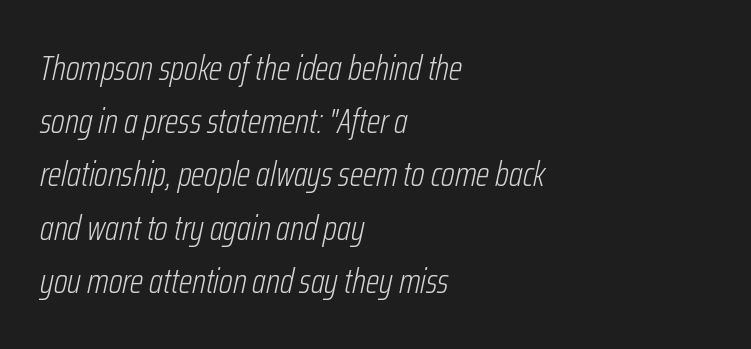
Q: Is the text bold? A: No.
Q: Is the text italic (slanted)? A: Yes, it leans right by about 12 degrees.
Q: Is the text underlined? A: No.
Q: How is the paragraph aligned? A: Left-aligned.
Q: Is the spacing between letters normal or unusually wide? A: Normal.
Q: Is the spacing between lines tight, normal or loose? A: Normal.
Q: Width (condensed, normal, or wide)? A: Condensed.
Q: Stroke contrast? A: Low.
Q: x-height? A: Medium.
Q: Monospaced? A: No.
